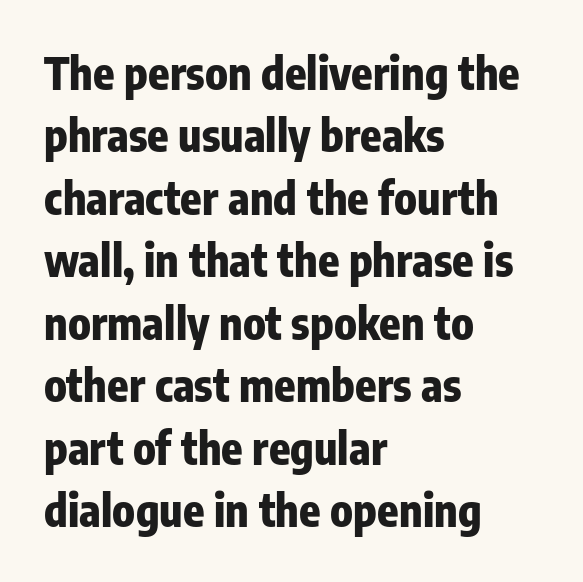
{"serif": "no", "italic": "no", "bold": "yes", "weight": "heavy", "width": "condensed", "stroke_contrast": "low", "x_height": "medium", "monospaced": "no", "underline": "no", "align": "left", "line_spacing": "normal", "line_spacing_ratio": 1.42, "letter_spacing": "normal", "letter_spacing_em": 0.0, "glyph_px": 44}
